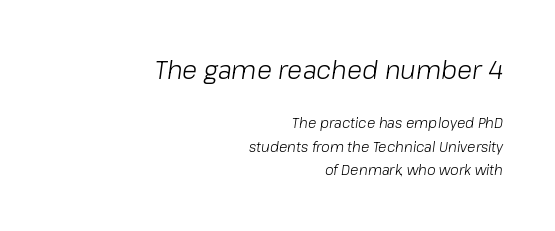
The image shows 25 px text type, italic (leaning right); set right-aligned, normal line spacing (1.66x), normal letter spacing, not underlined; the first (top) block is 1.79x larger.
